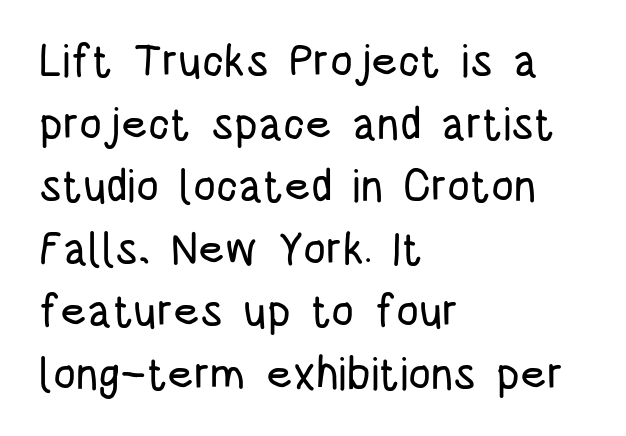
Q: Is the text italic (slanted)? A: No, it is upright.
Q: Is the typeface a serif or a sans-serif typeface? A: Sans-serif.
Q: Is the text underlined? A: No.
Q: How is the paragraph aligned? A: Left-aligned.
Q: Is the spacing between letters normal or unusually wide? A: Normal.
Q: Is the spacing between lines tight, normal or loose? A: Normal.
Q: Width (condensed, normal, or wide)? A: Condensed.
Q: Stroke contrast? A: Low.
Q: x-height? A: Large.
Q: Monospaced? A: No.
